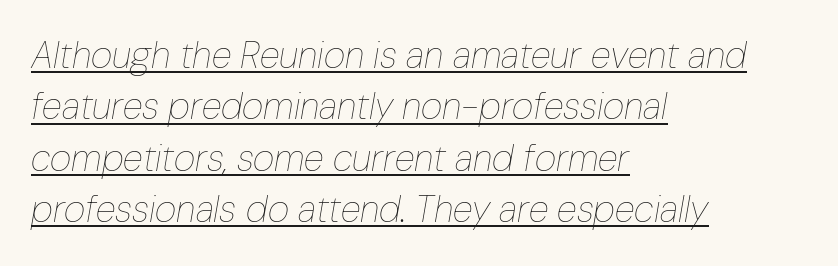
The letters advance in unequal steps, a hallmark of proportional type. Every word sits above its own underline. These lines are set flush left with a ragged right edge. Baseline-to-baseline distance is the conventional proportion of letter height. There is no visible air inserted between adjacent glyphs. Is the type heavy? It reads as light-to-regular instead.
